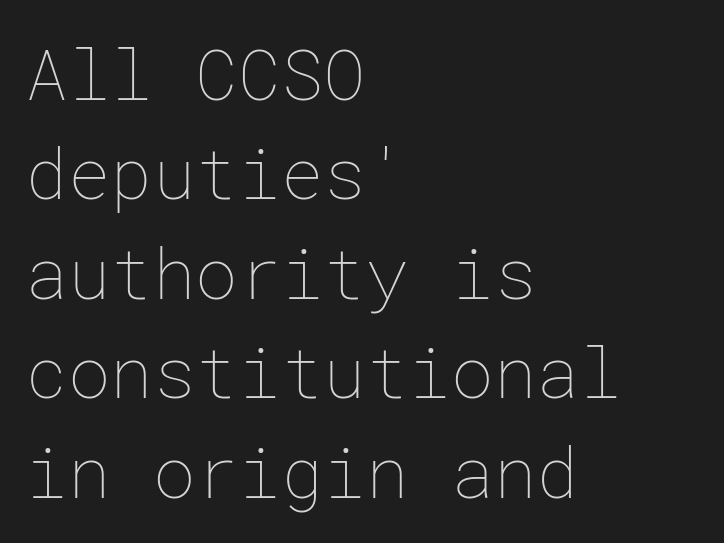
Q: Is the text bold? A: No.
Q: Is the text italic (slanted)? A: No, it is upright.
Q: Is the text underlined? A: No.
Q: How is the paragraph aligned? A: Left-aligned.
Q: Is the spacing between letters normal or unusually wide? A: Normal.
Q: Is the spacing between lines tight, normal or loose? A: Normal.
Q: Width (condensed, normal, or wide)? A: Normal.
Q: Stroke contrast? A: Low.
Q: x-height? A: Medium.
